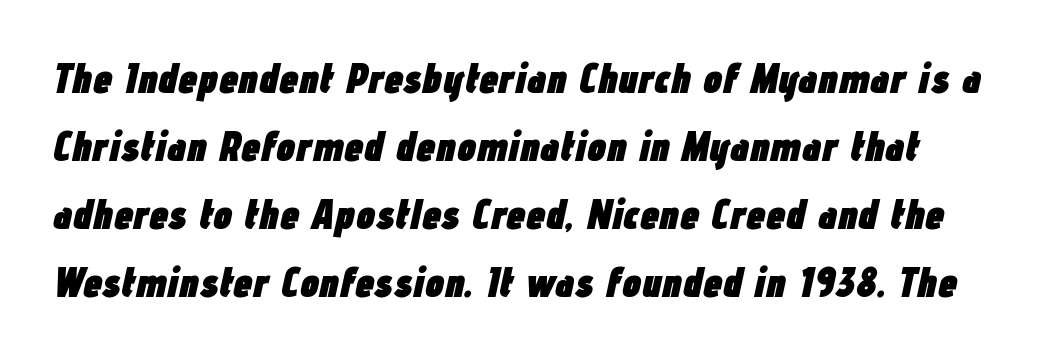
The image shows 43 px heavy, condensed type, italic (leaning right); set normal line spacing (1.58x), normal letter spacing, not underlined; low stroke contrast and a medium x-height.
